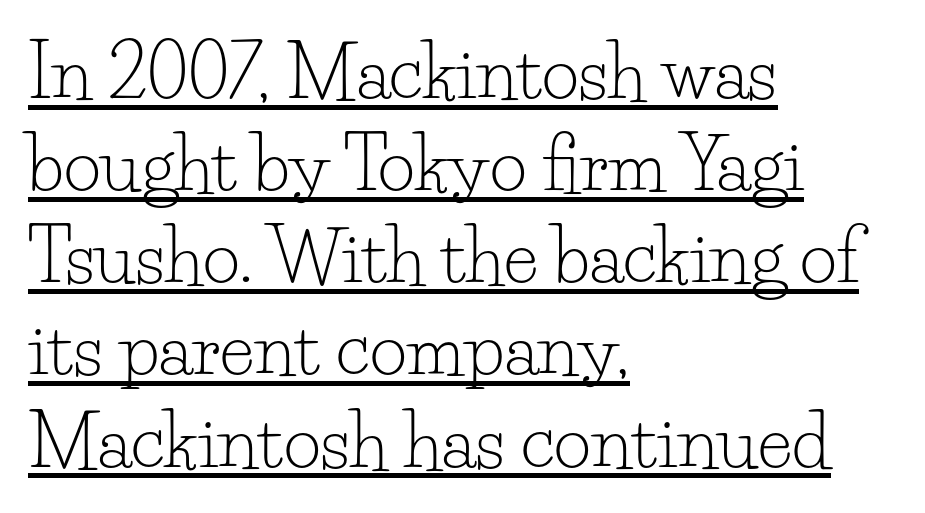
The image shows 72 px light serif type, upright; set left-aligned, normal line spacing (1.28x), normal letter spacing, underlined; low stroke contrast and a small x-height.
